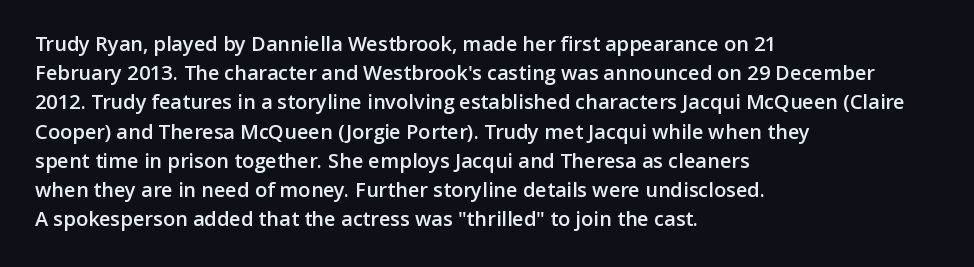
How heavy is the stroke? Medium-heavy — a semibold, shy of bold. Notice how the passage keeps a crisp vertical edge on the left only. In terms of posture, this sample is upright. The rendering uses a moderate line-height, typical for paragraphs. No extra tracking has been applied to these lines. Descender tails drop into unmarked territory.
